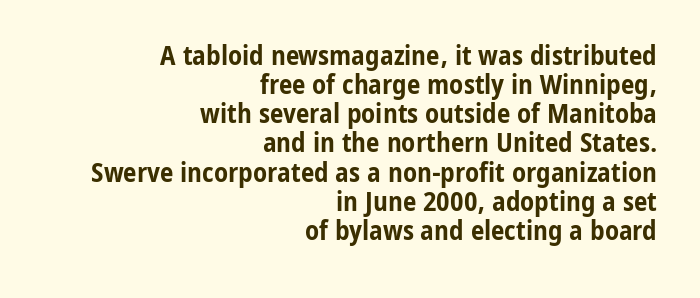
The image shows 27 px bold type, upright; set right-aligned, tight line spacing (1.08x), normal letter spacing, not underlined.
